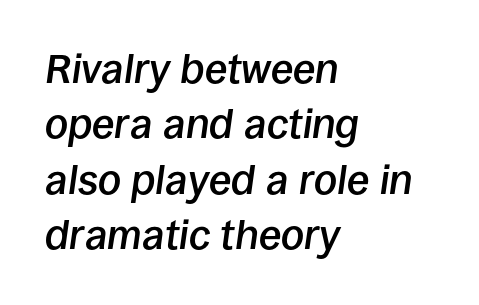
{"italic": "yes", "lean": "right", "slant_degrees": 8, "bold": "semi", "weight": "semibold", "width": "normal", "stroke_contrast": "low", "x_height": "large", "monospaced": "no", "underline": "no", "align": "left", "line_spacing": "normal", "line_spacing_ratio": 1.35, "letter_spacing": "normal", "letter_spacing_em": 0.0, "glyph_px": 41}
